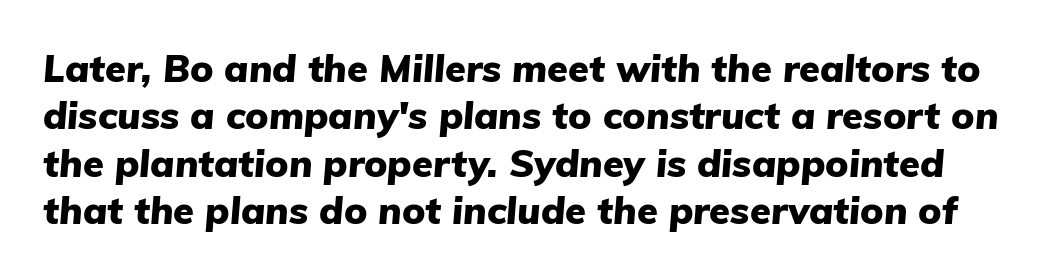
{"italic": "yes", "lean": "right", "slant_degrees": 5, "bold": "yes", "weight": "heavy", "width": "normal", "stroke_contrast": "low", "x_height": "medium", "monospaced": "no", "underline": "no", "line_spacing": "normal", "line_spacing_ratio": 1.25, "letter_spacing": "normal", "letter_spacing_em": 0.0, "glyph_px": 38}
